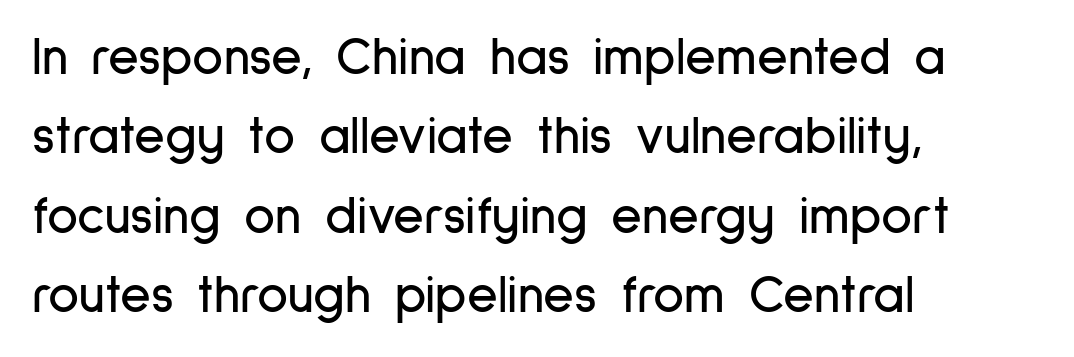
{"serif": "no", "italic": "no", "width": "condensed", "stroke_contrast": "low", "x_height": "medium", "monospaced": "no", "underline": "no", "align": "left", "line_spacing": "normal", "line_spacing_ratio": 1.5, "letter_spacing": "normal", "letter_spacing_em": 0.0, "glyph_px": 53}
